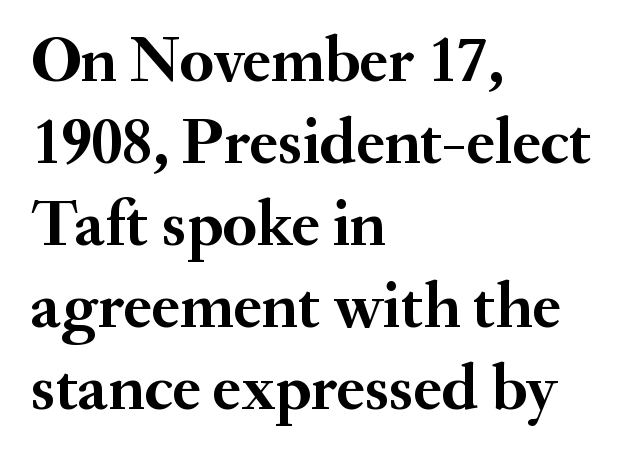
Q: Is the text bold? A: Yes.
Q: Is the text italic (slanted)? A: No, it is upright.
Q: Is the typeface a serif or a sans-serif typeface? A: Serif.
Q: Is the text underlined? A: No.
Q: How is the paragraph aligned? A: Left-aligned.
Q: Is the spacing between letters normal or unusually wide? A: Normal.
Q: Is the spacing between lines tight, normal or loose? A: Normal.
Q: Width (condensed, normal, or wide)? A: Normal.
Q: Stroke contrast? A: Medium.
Q: x-height? A: Small.
Q: Monospaced? A: No.
